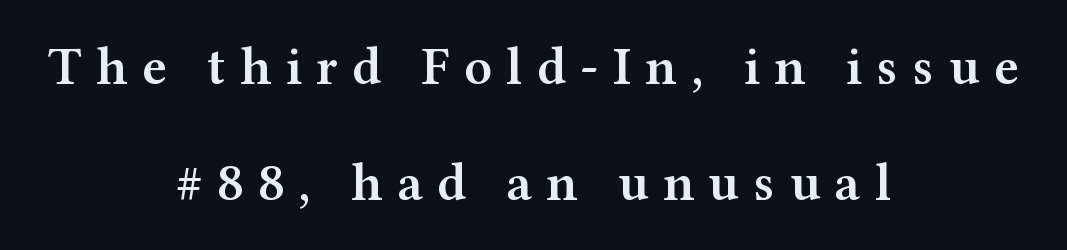
{"serif": "yes", "italic": "no", "bold": "semi", "weight": "semibold", "width": "wide", "stroke_contrast": "medium", "x_height": "medium", "monospaced": "no", "underline": "no", "align": "center", "line_spacing": "loose", "line_spacing_ratio": 2.18, "letter_spacing": "wide", "letter_spacing_em": 0.27, "glyph_px": 53}
